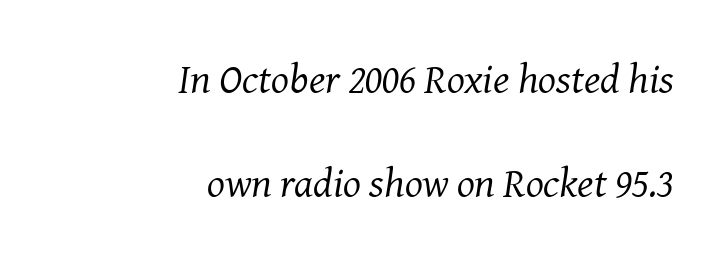
The image shows 42 px regular-weight serif type, italic (leaning right); set right-aligned, loose line spacing (2.47x), normal letter spacing, not underlined; medium stroke contrast and a medium x-height.
